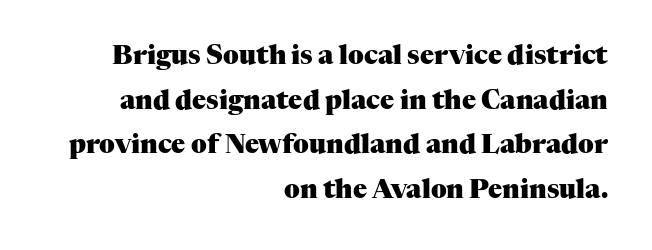
Q: Is the text bold? A: Yes.
Q: Is the text italic (slanted)? A: No, it is upright.
Q: Is the text underlined? A: No.
Q: How is the paragraph aligned? A: Right-aligned.
Q: Is the spacing between letters normal or unusually wide? A: Normal.
